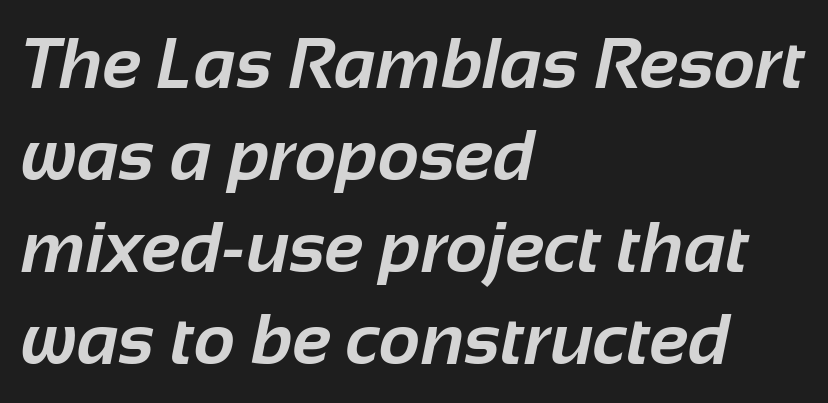
Q: Is the text bold? A: Yes.
Q: Is the typeface a serif or a sans-serif typeface? A: Sans-serif.
Q: Is the text underlined? A: No.
Q: How is the paragraph aligned? A: Left-aligned.
Q: Is the spacing between letters normal or unusually wide? A: Normal.
Q: Is the spacing between lines tight, normal or loose? A: Normal.
Q: Width (condensed, normal, or wide)? A: Normal.
Q: Stroke contrast? A: Low.
Q: x-height? A: Medium.
Q: Monospaced? A: No.
